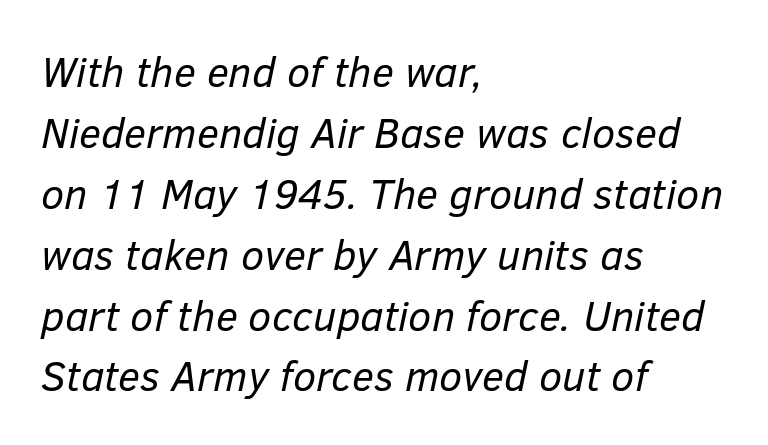
Only glyphs here, with clear space below each row. You could not count columns in this text — the font is proportionally spaced. No letter is thick-stroked: the sample isn't bold. Every row of glyphs begins at an identical x-position on the left. Honestly, the row spacing looks completely unremarkable.
